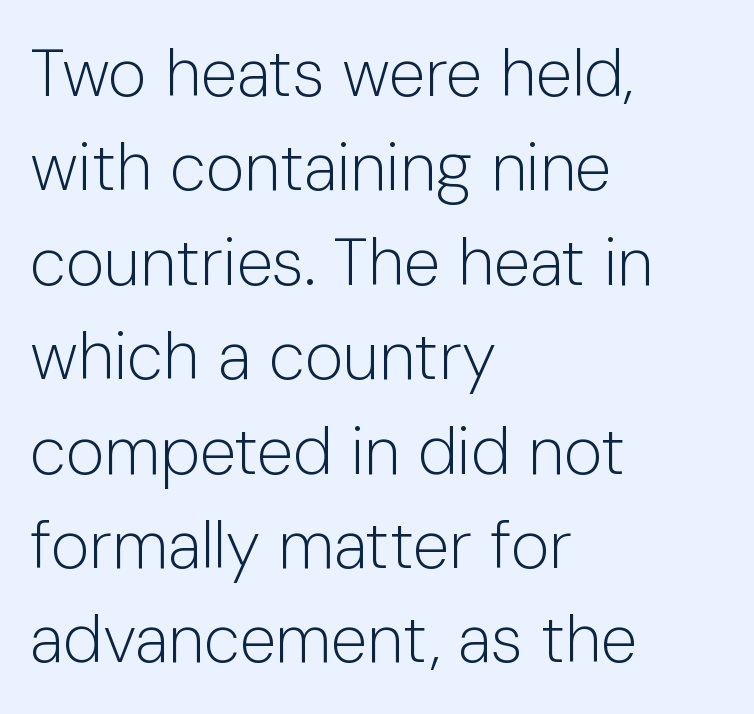
The image shows 66 px light sans-serif type, upright; set left-aligned, normal line spacing (1.43x), normal letter spacing, not underlined; low stroke contrast and a medium x-height.
